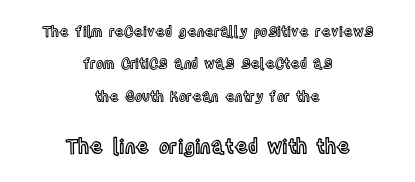
{"italic": "no", "underline": "no", "align": "center", "line_spacing": "loose", "line_spacing_ratio": 2.31, "letter_spacing": "normal", "letter_spacing_em": 0.0, "larger_block": "second", "size_ratio": 1.43, "glyph_px": 20}
